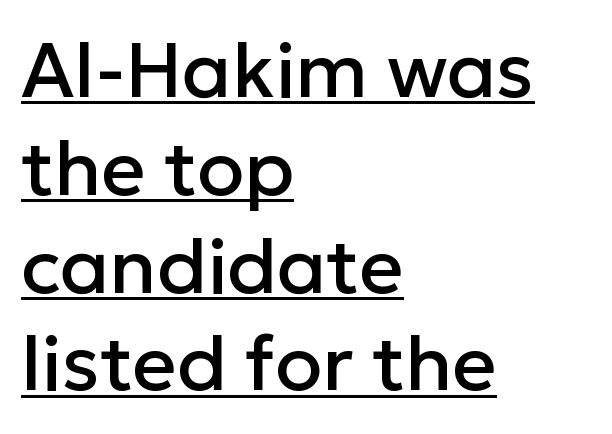
Q: Is the text italic (slanted)? A: No, it is upright.
Q: Is the typeface a serif or a sans-serif typeface? A: Sans-serif.
Q: Is the text underlined? A: Yes.
Q: How is the paragraph aligned? A: Left-aligned.
Q: Is the spacing between letters normal or unusually wide? A: Normal.
Q: Is the spacing between lines tight, normal or loose? A: Normal.
Q: Width (condensed, normal, or wide)? A: Normal.
Q: Stroke contrast? A: Low.
Q: x-height? A: Medium.
Q: Monospaced? A: No.
